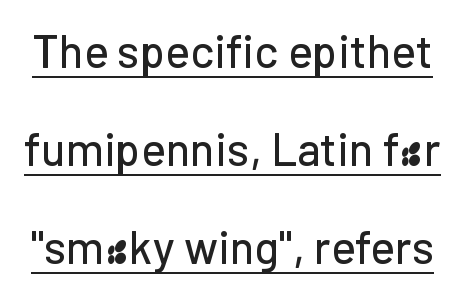
In terms of letterspacing, this is plain default setting. When letters stand straight like this, we call the style roman or upright. The face used here appears with an underline applied. The designer went with a sans here, leaving each stem footless. These lines are rendered in a variable-pitch font. Regarding leading, the lines here are spaced well apart.
